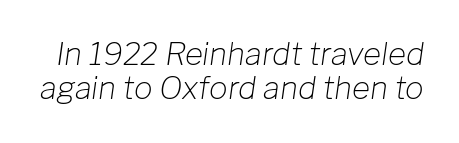
{"italic": "yes", "lean": "right", "slant_degrees": 8, "bold": "no", "weight": "light", "width": "normal", "stroke_contrast": "low", "x_height": "medium", "monospaced": "no", "underline": "no", "line_spacing": "tight", "line_spacing_ratio": 1.1, "letter_spacing": "normal", "letter_spacing_em": 0.0, "glyph_px": 31}
